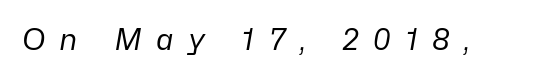
{"italic": "yes", "lean": "right", "slant_degrees": 10, "bold": "no", "weight": "regular", "width": "normal", "stroke_contrast": "low", "x_height": "medium", "monospaced": "no", "underline": "no", "letter_spacing": "wide", "letter_spacing_em": 0.49, "glyph_px": 29}
